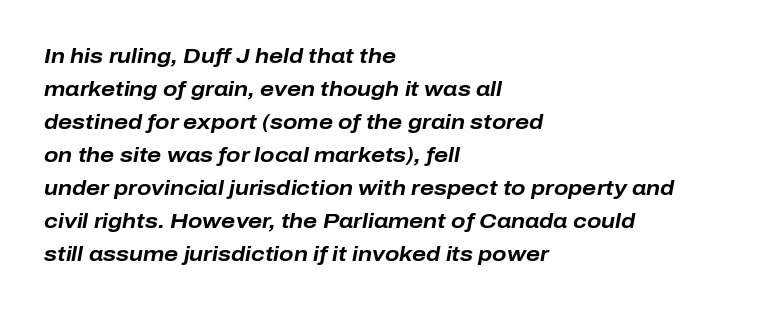
The image shows 21 px bold type, italic (leaning right); set left-aligned, normal line spacing (1.57x), normal letter spacing, not underlined.
